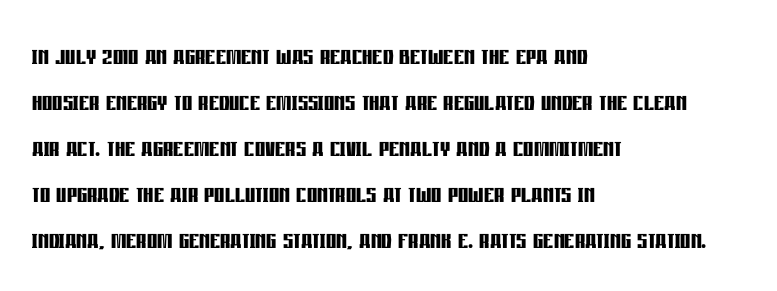
The image shows 32 px semibold, condensed sans-serif type, upright; set left-aligned, normal line spacing (1.44x), normal letter spacing, not underlined; low stroke contrast and a large x-height.
